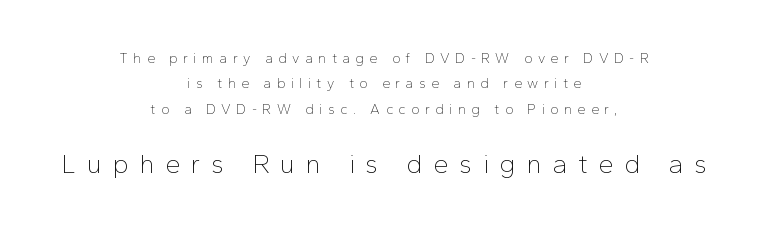
Q: Is the text bold? A: No.
Q: Is the text italic (slanted)? A: No, it is upright.
Q: Is the text underlined? A: No.
Q: How is the paragraph aligned? A: Centered.
Q: Is the spacing between letters normal or unusually wide? A: Unusually wide.
Q: Which block of text is set in a larger size, the first (top) or the second (bottom)? A: The second (bottom) one.
